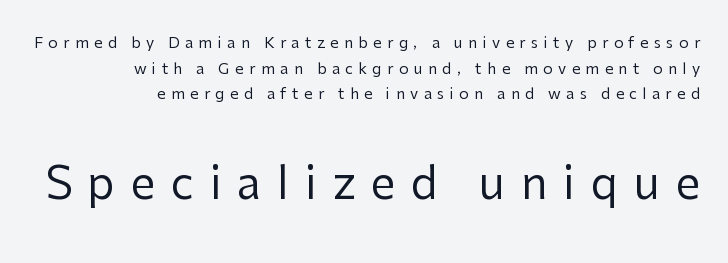
{"serif": "no", "italic": "no", "bold": "no", "weight": "regular", "width": "normal", "stroke_contrast": "low", "x_height": "medium", "monospaced": "no", "underline": "no", "align": "right", "line_spacing_ratio": 1.71, "letter_spacing": "wide", "letter_spacing_em": 0.36, "larger_block": "second", "size_ratio": 2.93, "glyph_px": 44}
